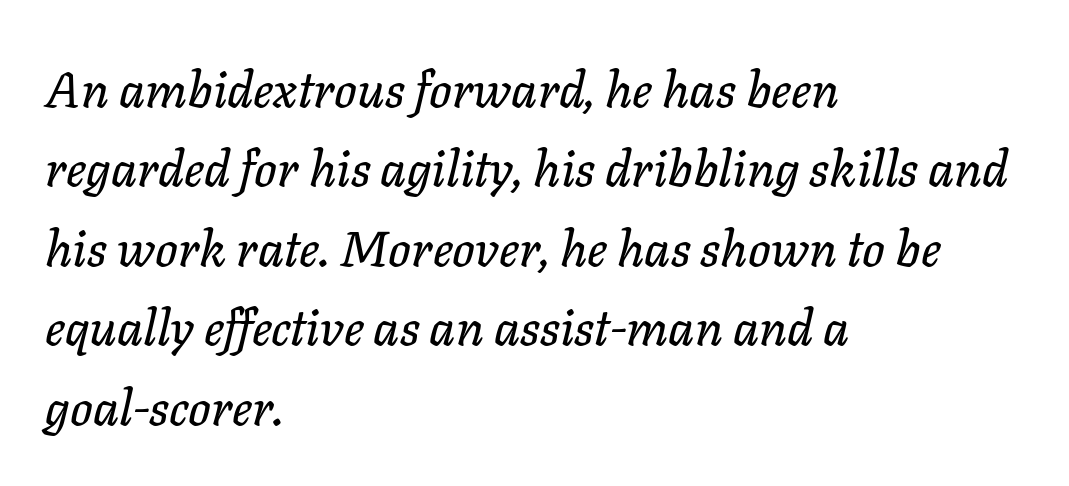
{"italic": "yes", "lean": "right", "slant_degrees": 11, "width": "normal", "stroke_contrast": "low", "x_height": "medium", "monospaced": "no", "underline": "no", "align": "left", "line_spacing": "normal", "line_spacing_ratio": 1.59, "letter_spacing": "normal", "letter_spacing_em": 0.0, "glyph_px": 50}
